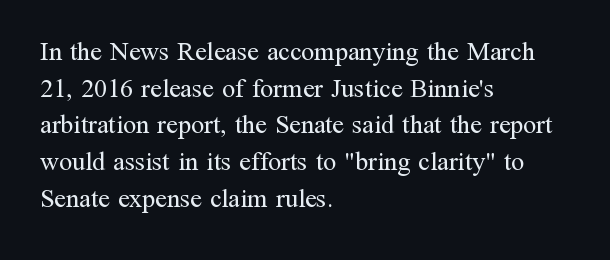
{"italic": "no", "bold": "no", "underline": "no", "align": "left", "line_spacing": "normal", "line_spacing_ratio": 1.41, "letter_spacing": "normal", "letter_spacing_em": 0.0, "glyph_px": 26}
